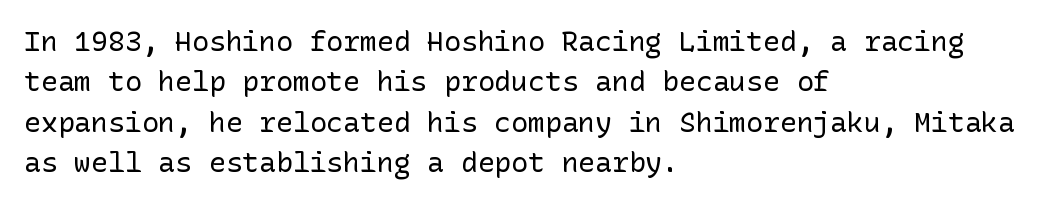
{"serif": "no", "italic": "no", "bold": "no", "weight": "regular", "width": "normal", "stroke_contrast": "low", "x_height": "medium", "underline": "no", "align": "left", "line_spacing": "normal", "line_spacing_ratio": 1.44, "letter_spacing": "normal", "letter_spacing_em": 0.0, "glyph_px": 28}
